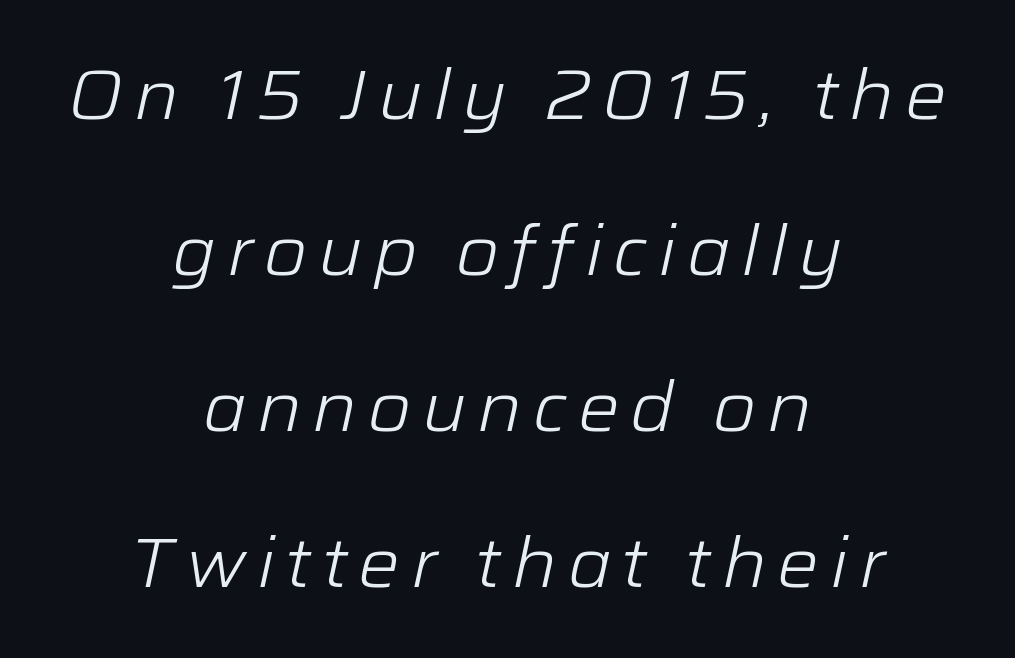
A centered setting, common on invitations and titles, is used for this passage. Compared with ordinary roman type, these characters are visibly tilted. Character widths vary here, with narrow letters taking less room than wide ones. This sample trades compactness for vertical openness between lines. The zone under the glyphs is completely vacant. The strokes are not fattened; the text isn't bold.
